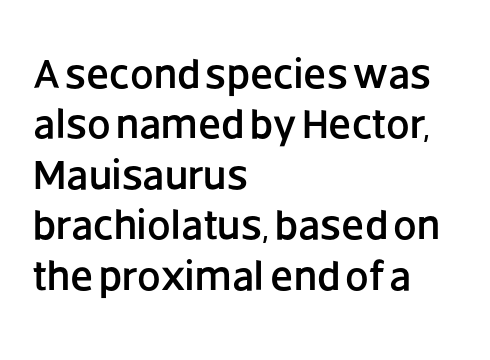
The image shows 42 px sans-serif type, upright; set left-aligned, line spacing 1.2x, normal letter spacing, not underlined; low stroke contrast and a large x-height.
